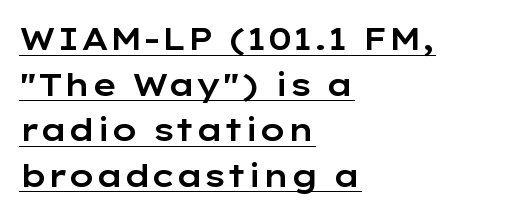
The image shows 31 px wide sans-serif type, upright; set left-aligned, normal line spacing (1.47x), normal letter spacing, underlined; low stroke contrast and a medium x-height.
